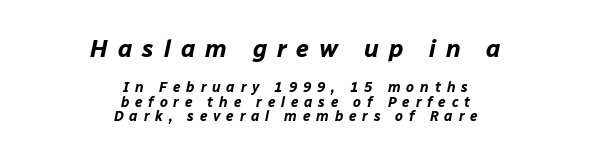
Q: Is the text bold? A: Yes.
Q: Is the text italic (slanted)? A: Yes, it leans right by about 12 degrees.
Q: Is the text underlined? A: No.
Q: How is the paragraph aligned? A: Centered.
Q: Is the spacing between letters normal or unusually wide? A: Unusually wide.
Q: Is the spacing between lines tight, normal or loose? A: Tight.
Q: Which block of text is set in a larger size, the first (top) or the second (bottom)? A: The first (top) one.
